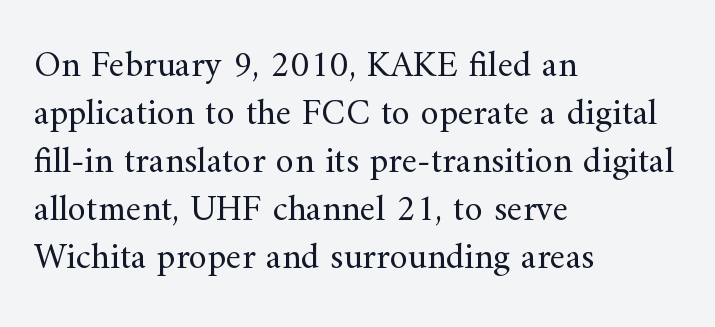
Designer's note — italics off, roman on. A quiet, ordinary-to-light weight characterises the typeface. Think of a printed novel: that variable character pitch is what you see here. The typeface chosen for these lines features serifs.
